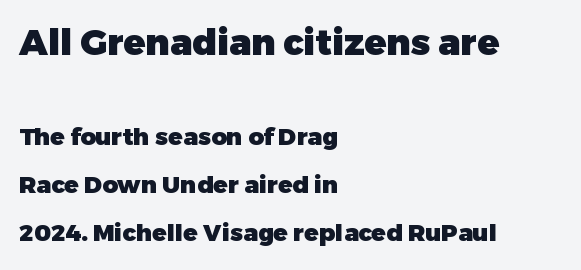
Q: Is the text bold? A: Yes.
Q: Is the text italic (slanted)? A: No, it is upright.
Q: Is the typeface a serif or a sans-serif typeface? A: Sans-serif.
Q: Is the text underlined? A: No.
Q: How is the paragraph aligned? A: Left-aligned.
Q: Is the spacing between letters normal or unusually wide? A: Normal.
Q: Is the spacing between lines tight, normal or loose? A: Loose.
Q: Which block of text is set in a larger size, the first (top) or the second (bottom)? A: The first (top) one.
Q: Width (condensed, normal, or wide)? A: Normal.
Q: Stroke contrast? A: Low.
Q: x-height? A: Medium.
Q: Monospaced? A: No.
